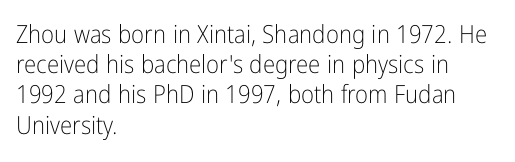
In terms of posture, this sample is upright. The rendering keeps characters at their native spacing. Caption: face not bold, strokes unweighted. The string is rendered with underlining switched off. Horizontal alignment here is leftward, the default for most running prose.
